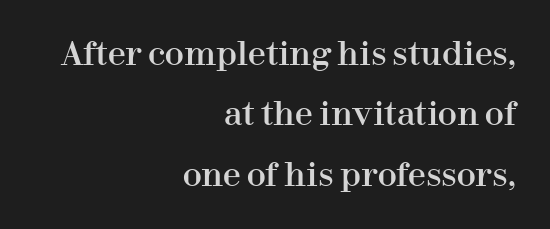
Q: Is the text italic (slanted)? A: No, it is upright.
Q: Is the typeface a serif or a sans-serif typeface? A: Serif.
Q: Is the text underlined? A: No.
Q: How is the paragraph aligned? A: Right-aligned.
Q: Is the spacing between letters normal or unusually wide? A: Normal.
Q: Width (condensed, normal, or wide)? A: Normal.
Q: Stroke contrast? A: High.
Q: x-height? A: Medium.
Q: Monospaced? A: No.
